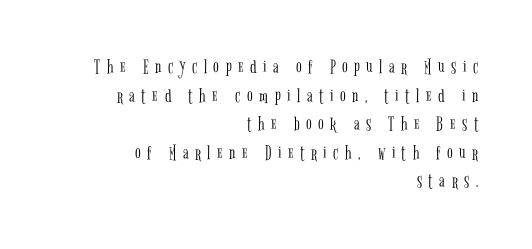
Line spacing here is normal. No heavy texture on the line: the type isn't bold. Spacing between characters has been opened up far beyond the box default. Alignment: flush right. Does the lettering tilt? It doesn't — this is upright. Descender tails drop into unmarked territory.
